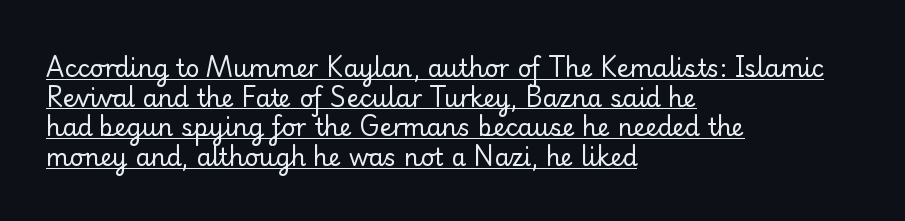
Q: Is the text bold? A: No.
Q: Is the text italic (slanted)? A: No, it is upright.
Q: Is the text underlined? A: Yes.
Q: How is the paragraph aligned? A: Left-aligned.
Q: Is the spacing between letters normal or unusually wide? A: Normal.
